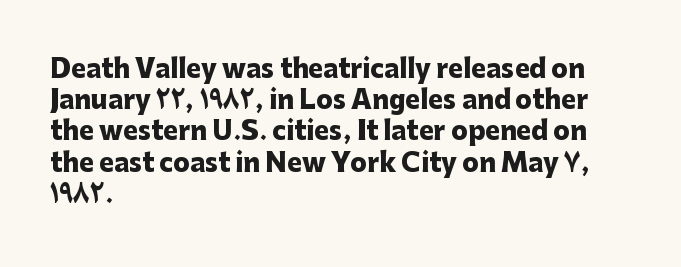
The image shows 25 px bold type, upright; set left-aligned, normal line spacing (1.25x), normal letter spacing, not underlined.
